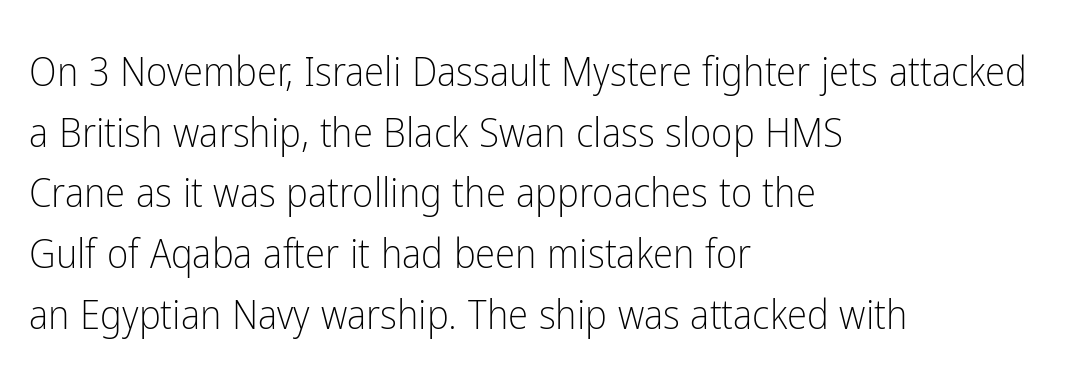
The image shows 41 px light, condensed sans-serif type, upright; set left-aligned, normal line spacing (1.48x), normal letter spacing, not underlined; low stroke contrast and a medium x-height.
